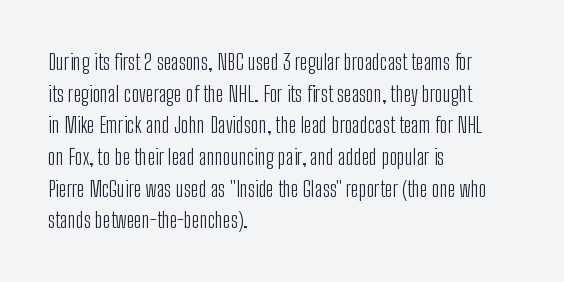
The image shows 22 px text type, upright; set left-aligned, normal line spacing (1.44x), normal letter spacing, not underlined.
